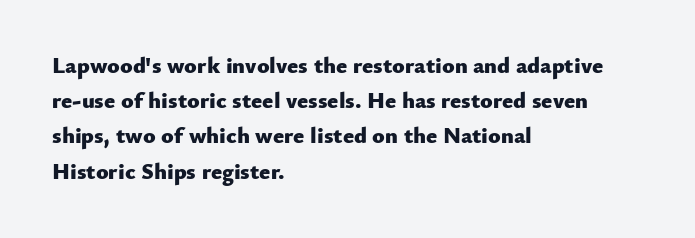
The image shows 23 px bold type, upright; set left-aligned, normal line spacing (1.53x), normal letter spacing, not underlined.
